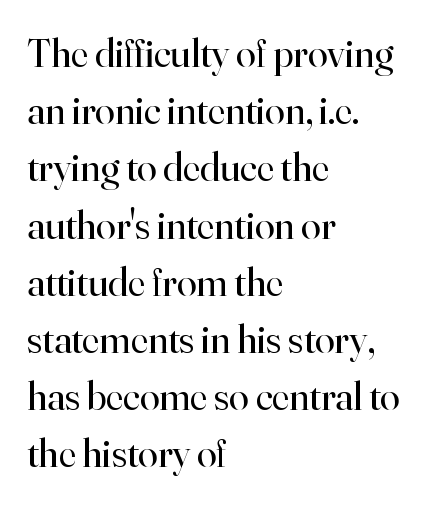
{"serif": "yes", "italic": "no", "bold": "no", "weight": "regular", "width": "normal", "stroke_contrast": "high", "x_height": "small", "monospaced": "no", "underline": "no", "align": "left", "line_spacing": "normal", "line_spacing_ratio": 1.43, "letter_spacing": "normal", "letter_spacing_em": 0.0, "glyph_px": 40}
